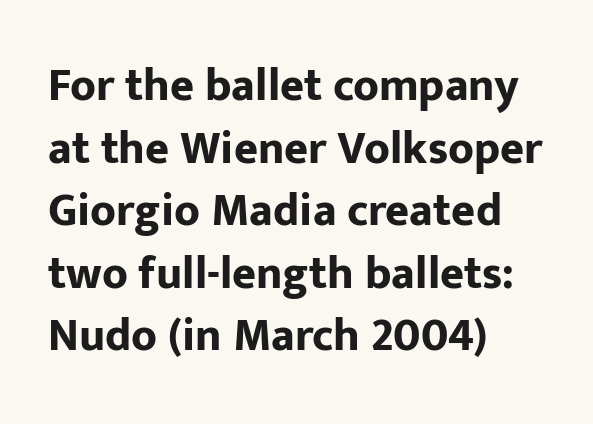
{"serif": "no", "italic": "no", "bold": "yes", "weight": "bold", "width": "normal", "stroke_contrast": "low", "x_height": "medium", "monospaced": "no", "underline": "no", "align": "left", "line_spacing": "normal", "line_spacing_ratio": 1.36, "letter_spacing": "normal", "letter_spacing_em": 0.0, "glyph_px": 46}
